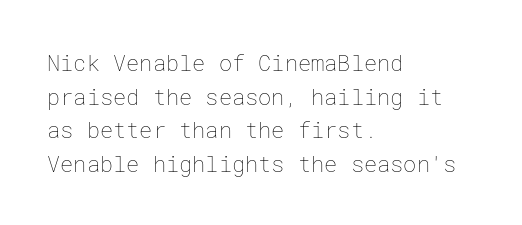
{"italic": "no", "bold": "no", "underline": "no", "align": "left", "line_spacing": "normal", "line_spacing_ratio": 1.53, "letter_spacing": "normal", "letter_spacing_em": 0.0, "glyph_px": 22}
